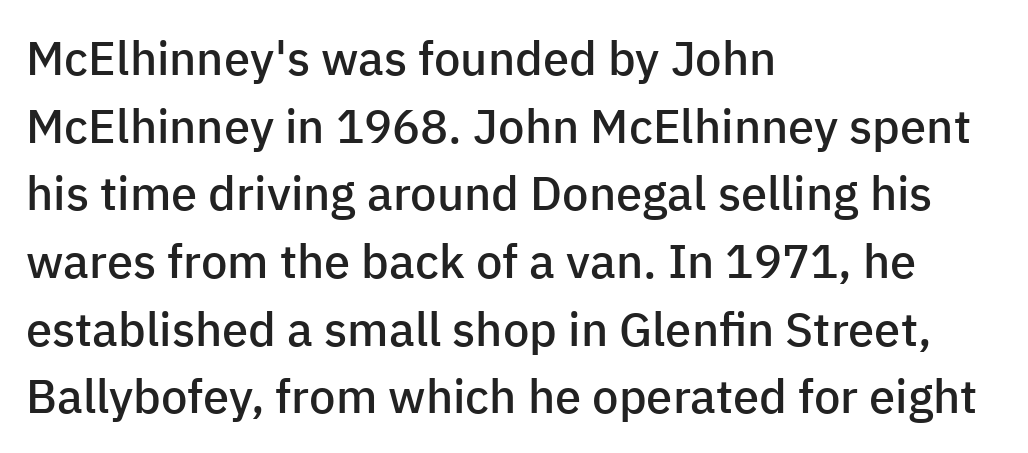
Letters rest on an invisible, unmarked baseline. Rows of type keep a routine distance in the vertical direction. Strokes here are thickened, but only to semibold level. Does the type have serifs? No, each stem ends abruptly. Do the characters align in a grid? No, the font is proportional.
